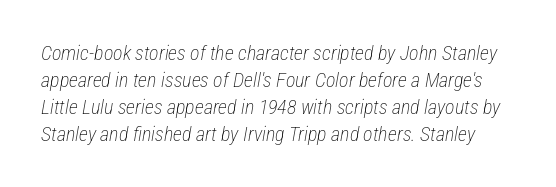
Q: Is the text bold? A: No.
Q: Is the text italic (slanted)? A: Yes, it leans right by about 12 degrees.
Q: Is the text underlined? A: No.
Q: Is the spacing between letters normal or unusually wide? A: Normal.
Q: Is the spacing between lines tight, normal or loose? A: Normal.
